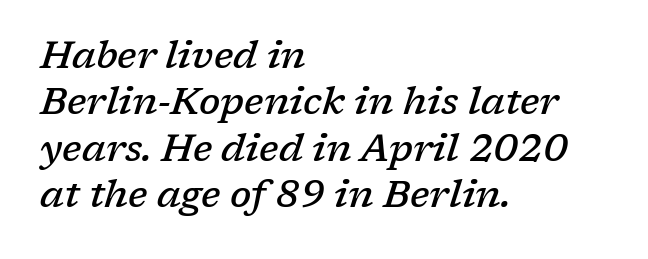
Q: Is the text bold? A: Semi-bold.
Q: Is the text italic (slanted)? A: Yes, it leans right by about 17 degrees.
Q: Is the typeface a serif or a sans-serif typeface? A: Serif.
Q: Is the text underlined? A: No.
Q: How is the paragraph aligned? A: Left-aligned.
Q: Is the spacing between letters normal or unusually wide? A: Normal.
Q: Width (condensed, normal, or wide)? A: Normal.
Q: Stroke contrast? A: Low.
Q: x-height? A: Medium.
Q: Monospaced? A: No.
